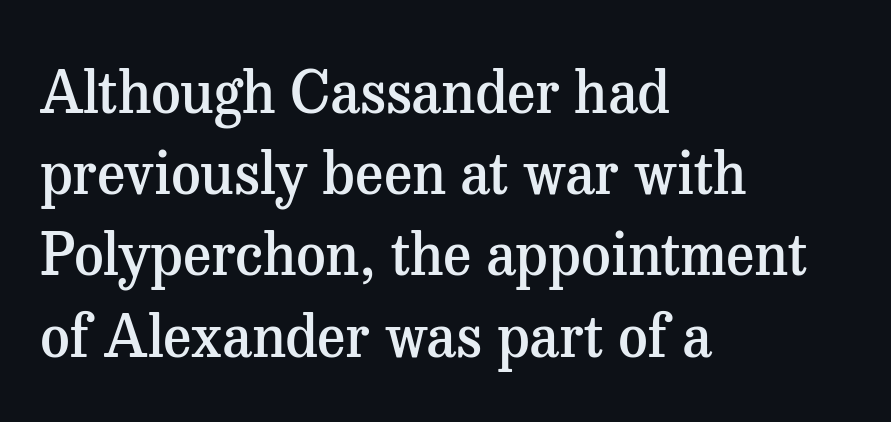
The image shows 58 px semibold serif type, upright; set left-aligned, normal line spacing (1.4x), normal letter spacing, not underlined; medium stroke contrast and a medium x-height.
